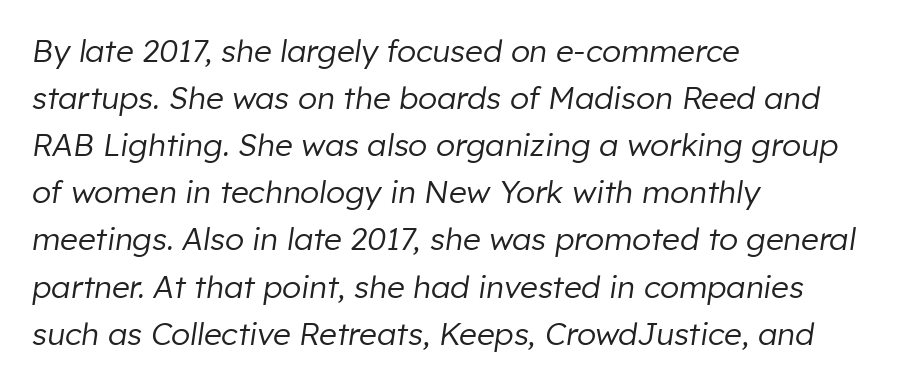
Q: Is the text bold? A: No.
Q: Is the text italic (slanted)? A: Yes, it leans right by about 8 degrees.
Q: Is the text underlined? A: No.
Q: How is the paragraph aligned? A: Left-aligned.
Q: Is the spacing between letters normal or unusually wide? A: Normal.
Q: Is the spacing between lines tight, normal or loose? A: Normal.
Q: Width (condensed, normal, or wide)? A: Normal.
Q: Stroke contrast? A: Low.
Q: x-height? A: Medium.
Q: Monospaced? A: No.
